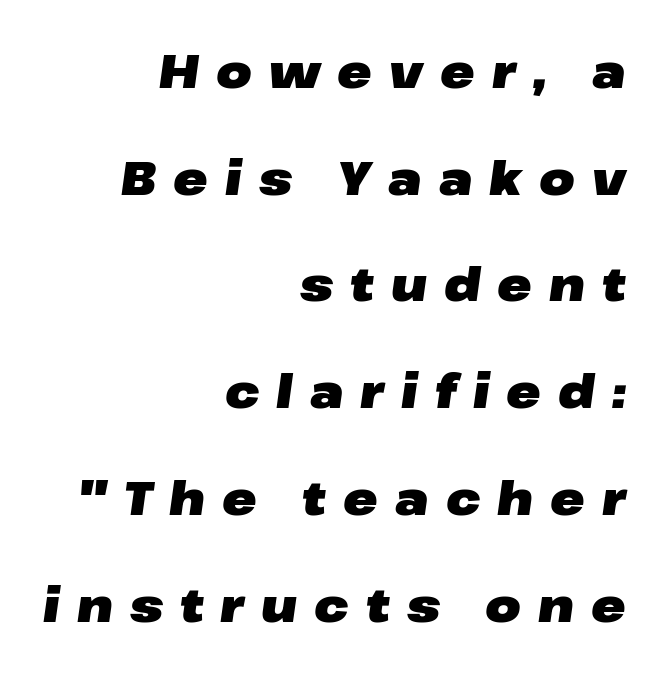
{"italic": "yes", "lean": "right", "slant_degrees": 8, "bold": "yes", "weight": "heavy", "width": "wide", "stroke_contrast": "low", "x_height": "medium", "monospaced": "no", "underline": "no", "align": "right", "line_spacing": "loose", "line_spacing_ratio": 2.32, "letter_spacing": "wide", "letter_spacing_em": 0.37, "glyph_px": 46}
